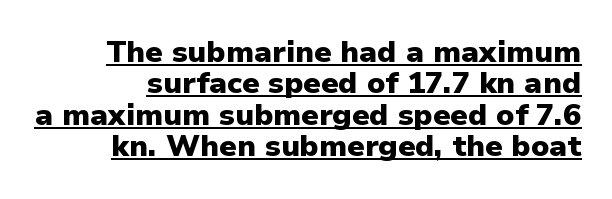
The letters stand upright; this is a roman face. The letters advance in unequal steps, a hallmark of proportional type. Notice how a bar underscores the lettering throughout. Weight check: bold — yes, fully. Does the leading feel generous? Not at all — it's pinched.
